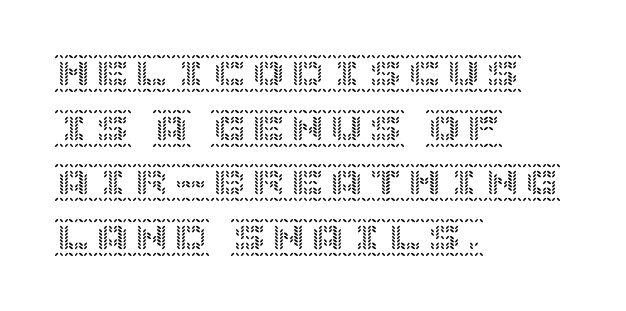
{"italic": "no", "width": "normal", "x_height": "large", "underline": "no", "align": "left", "line_spacing": "normal", "line_spacing_ratio": 1.4, "letter_spacing": "normal", "letter_spacing_em": 0.0, "glyph_px": 39}
